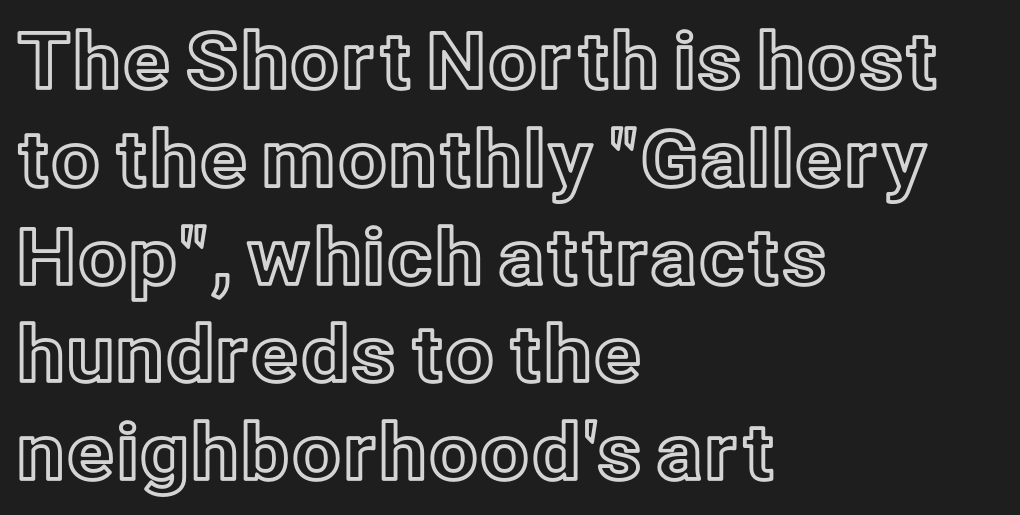
The image shows 77 px text type, upright; set left-aligned, normal line spacing (1.27x), normal letter spacing, not underlined; a medium x-height.
